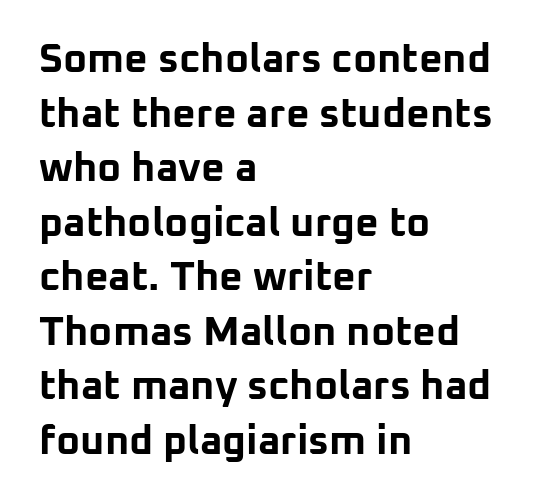
{"serif": "no", "italic": "no", "bold": "yes", "weight": "bold", "width": "normal", "stroke_contrast": "low", "x_height": "medium", "monospaced": "no", "underline": "no", "align": "left", "line_spacing": "normal", "line_spacing_ratio": 1.33, "letter_spacing": "normal", "letter_spacing_em": 0.0, "glyph_px": 41}
